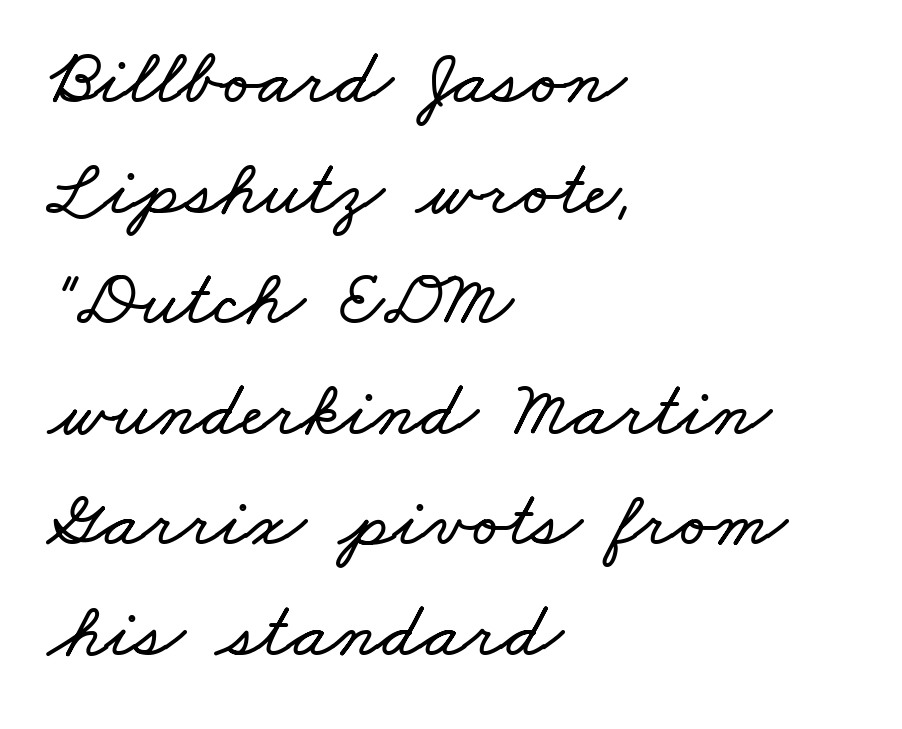
{"width": "wide", "stroke_contrast": "low", "x_height": "small", "monospaced": "no", "underline": "no", "align": "left", "line_spacing": "normal", "line_spacing_ratio": 1.4, "letter_spacing": "normal", "letter_spacing_em": 0.0, "glyph_px": 79}
